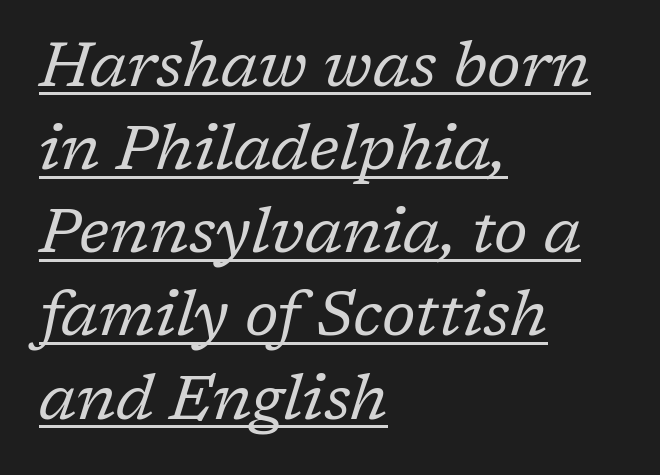
The image shows 63 px regular-weight serif type, italic (leaning right); set left-aligned, normal line spacing (1.32x), normal letter spacing, underlined; low stroke contrast and a medium x-height.
